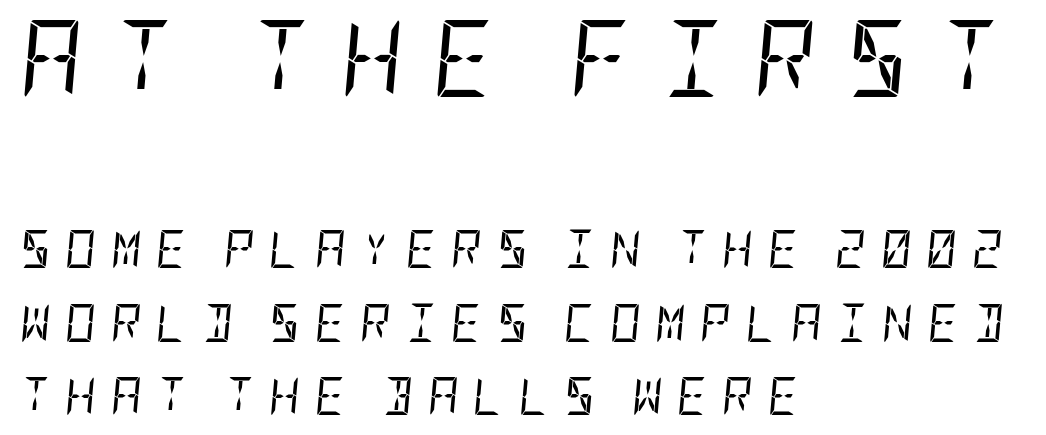
The image shows 77 px regular-weight, condensed type, italic (leaning right); set left-aligned, loose line spacing (1.93x), unusually wide letter spacing (+0.38 em), not underlined; the first (top) block is 2.03x larger; low stroke contrast and a large x-height.
